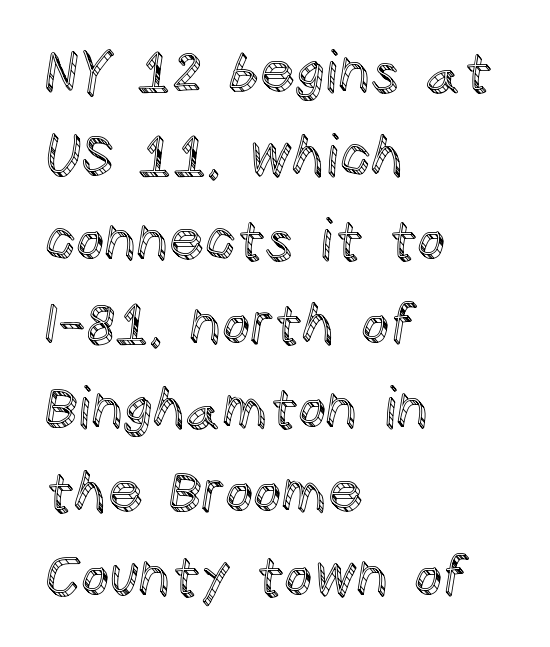
{"width": "normal", "x_height": "large", "monospaced": "no", "underline": "no", "align": "left", "line_spacing": "normal", "line_spacing_ratio": 1.5, "letter_spacing": "normal", "letter_spacing_em": 0.0, "glyph_px": 56}
